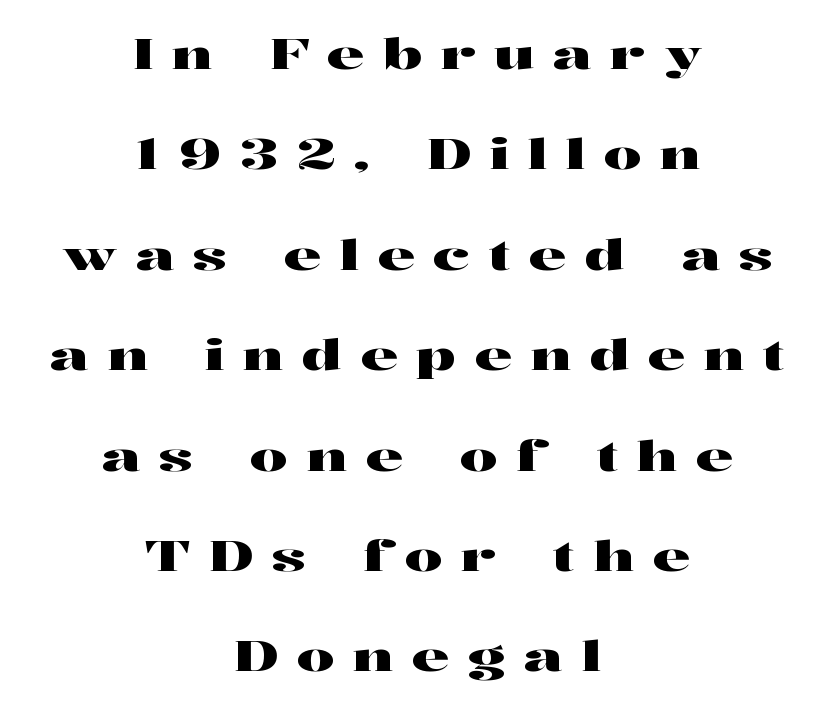
The image shows 42 px wide serif type, upright; set centered, loose line spacing (2.39x), unusually wide letter spacing (+0.44 em), not underlined; high stroke contrast and a medium x-height.
